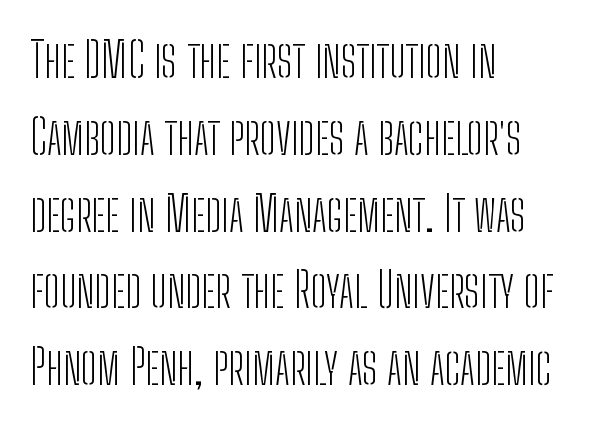
Q: Is the text bold? A: No.
Q: Is the text italic (slanted)? A: No, it is upright.
Q: Is the typeface a serif or a sans-serif typeface? A: Sans-serif.
Q: Is the text underlined? A: No.
Q: How is the paragraph aligned? A: Left-aligned.
Q: Is the spacing between letters normal or unusually wide? A: Normal.
Q: Is the spacing between lines tight, normal or loose? A: Normal.
Q: Width (condensed, normal, or wide)? A: Condensed.
Q: Stroke contrast? A: Low.
Q: x-height? A: Medium.
Q: Monospaced? A: No.
